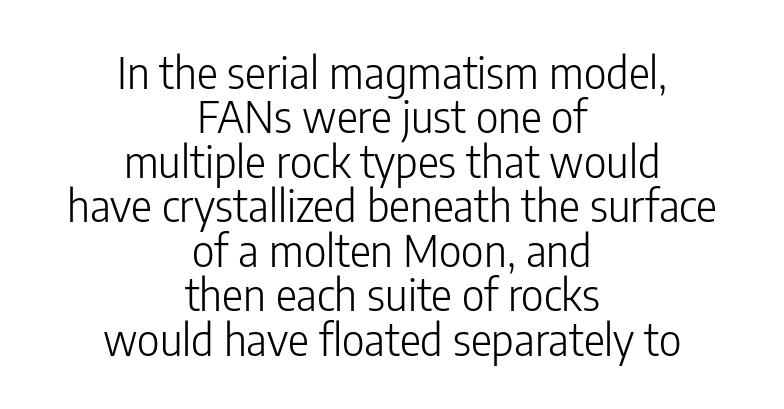
{"serif": "no", "italic": "no", "bold": "no", "weight": "light", "width": "condensed", "stroke_contrast": "low", "x_height": "medium", "monospaced": "no", "underline": "no", "align": "center", "line_spacing": "tight", "line_spacing_ratio": 1.01, "letter_spacing": "normal", "letter_spacing_em": 0.0, "glyph_px": 44}
